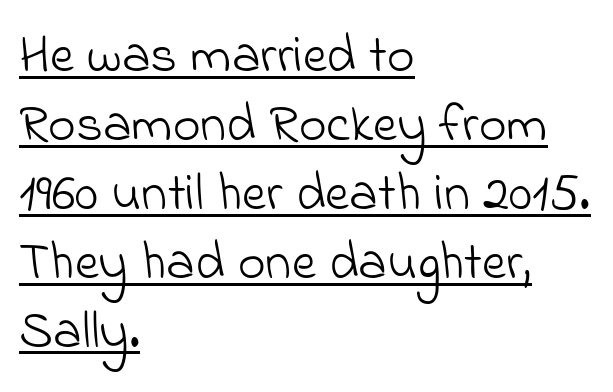
The image shows 53 px light sans-serif type; set left-aligned, normal line spacing (1.3x), normal letter spacing, underlined; low stroke contrast and a small x-height.
